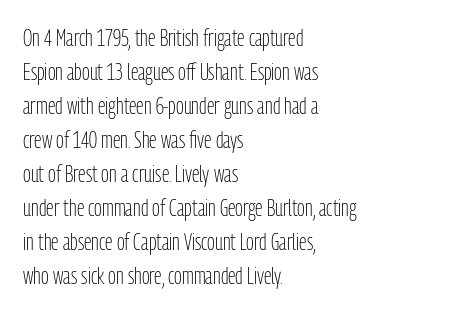
The type sits square on the baseline with zero lean. Stem width sits at or under what a default text font uses. Horizontally, the lines are justified to the leading edge only. This sample keeps an unexceptional amount of space between lines. The space beneath each line is pristine and unruled. There is no visible air inserted between adjacent glyphs.
